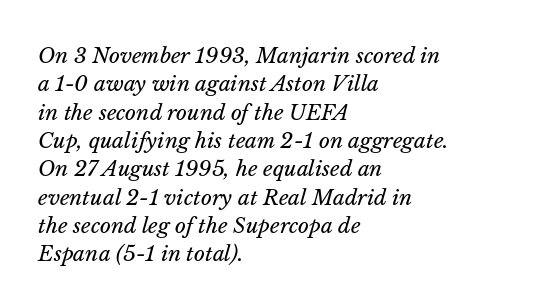
The image shows 21 px text type, italic (leaning right); set left-aligned, normal line spacing (1.35x), normal letter spacing, not underlined.
